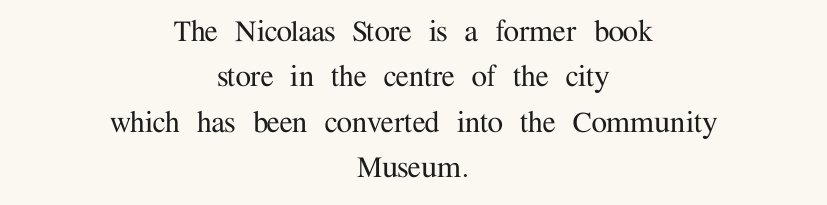
Q: Is the text italic (slanted)? A: No, it is upright.
Q: Is the typeface a serif or a sans-serif typeface? A: Serif.
Q: Is the text underlined? A: No.
Q: How is the paragraph aligned? A: Centered.
Q: Is the spacing between letters normal or unusually wide? A: Normal.
Q: Is the spacing between lines tight, normal or loose? A: Normal.
Q: Width (condensed, normal, or wide)? A: Normal.
Q: Stroke contrast? A: Medium.
Q: x-height? A: Medium.
Q: Monospaced? A: No.
